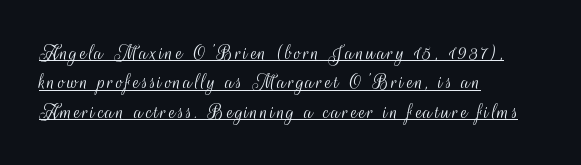
{"bold": "no", "underline": "yes", "align": "left", "line_spacing": "normal", "line_spacing_ratio": 1.28, "glyph_px": 23}
